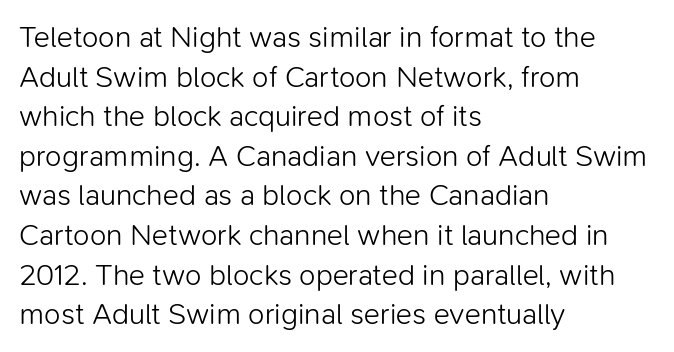
The image shows 30 px light sans-serif type, upright; set left-aligned, normal line spacing (1.32x), normal letter spacing, not underlined; low stroke contrast and a medium x-height.
